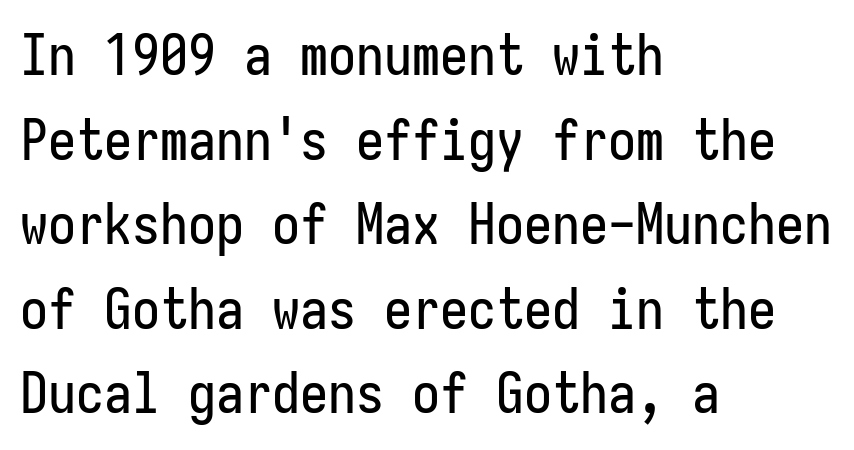
Style check: upright. Each letter, wide or thin by design, is forced into the same width here. The vertical gap from one line to the next is medium. Inter-character spacing is left at the font's built-in metrics. These lines are composed in type without serifs. Layout note: lines flush left.
